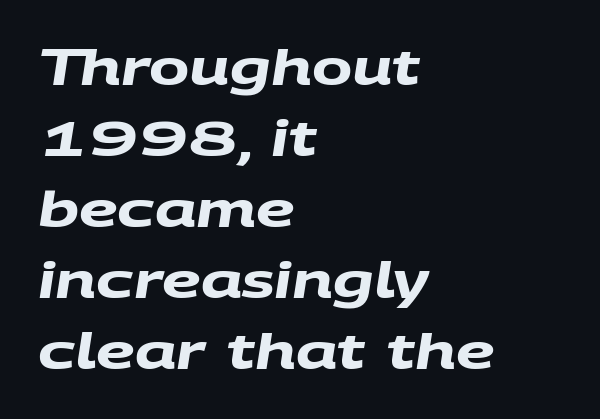
Stroke thickness is high; the sample reads as a true bold. Character widths vary here, with narrow letters taking less room than wide ones. Inter-character spacing is left at the font's built-in metrics. Reading down the column, the eye jumps a familiar distance to each next line.
